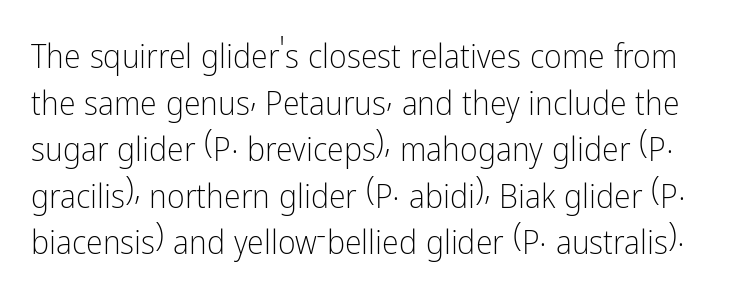
{"serif": "no", "italic": "no", "bold": "no", "weight": "light", "width": "condensed", "stroke_contrast": "low", "x_height": "medium", "monospaced": "no", "underline": "no", "line_spacing": "normal", "line_spacing_ratio": 1.37, "letter_spacing": "normal", "letter_spacing_em": 0.0, "glyph_px": 34}
